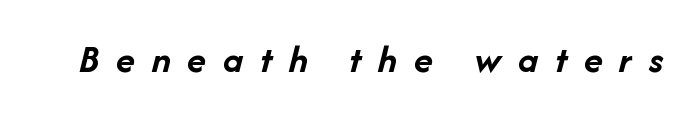
The glyphs have the mass of a bold cut. Yep, that's italic — everything's leaning. Do the characters align in a grid? No, the font is proportional. There is plenty of visible air inserted between adjacent glyphs. Descenders hang freely into open space.
